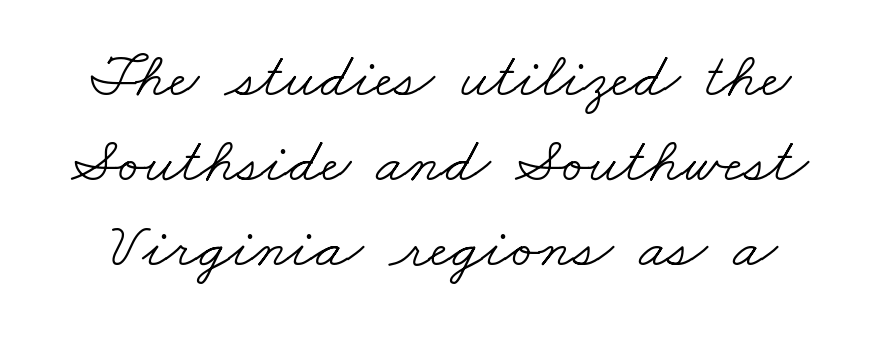
{"serif": "yes", "bold": "no", "weight": "light", "width": "wide", "stroke_contrast": "low", "x_height": "small", "monospaced": "no", "underline": "no", "line_spacing": "normal", "line_spacing_ratio": 1.33, "letter_spacing": "normal", "letter_spacing_em": 0.0, "glyph_px": 64}
